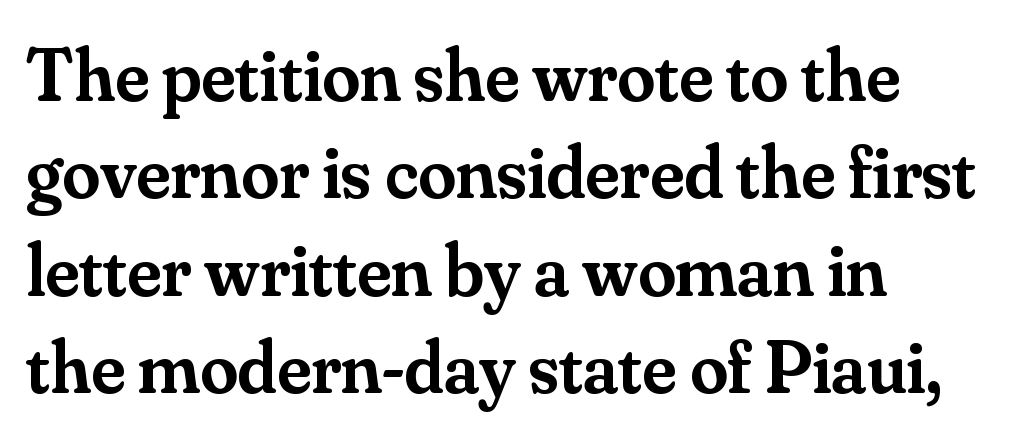
{"serif": "yes", "italic": "no", "bold": "semi", "weight": "semibold", "width": "normal", "stroke_contrast": "medium", "x_height": "small", "monospaced": "no", "underline": "no", "align": "left", "line_spacing": "normal", "line_spacing_ratio": 1.28, "letter_spacing": "normal", "letter_spacing_em": 0.0, "glyph_px": 76}
